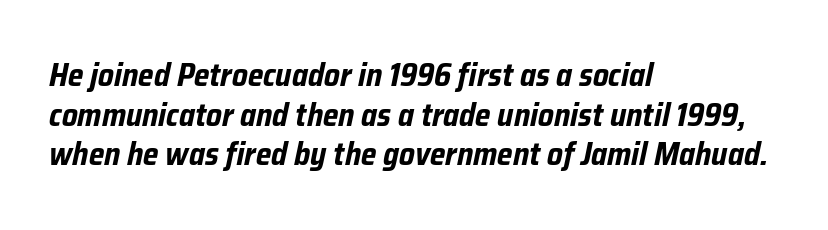
The specimen reads as italic at a glance. Do the characters align in a grid? No, the font is proportional. As a designer I'd log this as weight 700, bold. How are the letters spaced? Ordinarily, with no added tracking.
